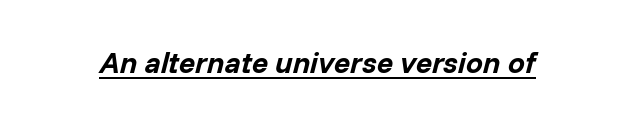
The image shows 30 px bold type, italic (leaning right); set normal letter spacing, underlined; low stroke contrast and a medium x-height.
